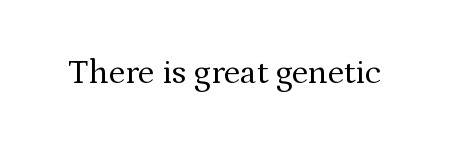
Think of a printed novel: that variable character pitch is what you see here. Classification — serif. Italic: no, the glyphs are upright roman. The weight tops out at a normal text grade. The strip under each line holds only bare page.
